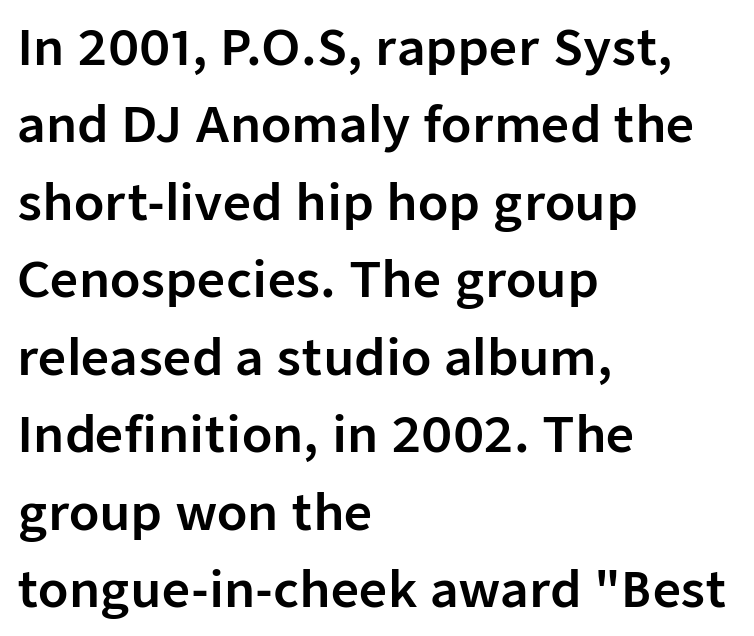
{"serif": "no", "italic": "no", "width": "normal", "stroke_contrast": "low", "x_height": "medium", "monospaced": "no", "underline": "no", "align": "left", "line_spacing": "normal", "line_spacing_ratio": 1.58, "letter_spacing": "normal", "letter_spacing_em": 0.0, "glyph_px": 49}
